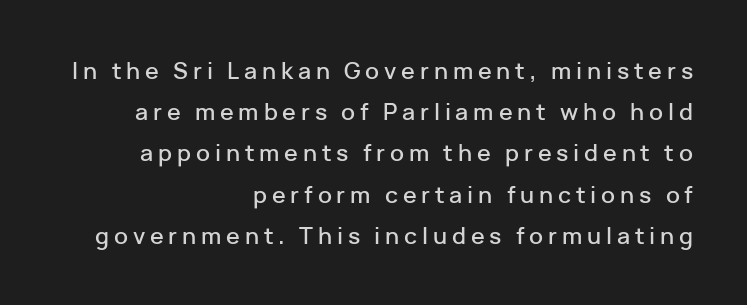
The type is letterspaced generously, with wide tracking. Which margin do the lines hug? The right one — the left edge is uneven. This is roman type, the default non-slanted kind. Rule under the text: the space is simply empty.
